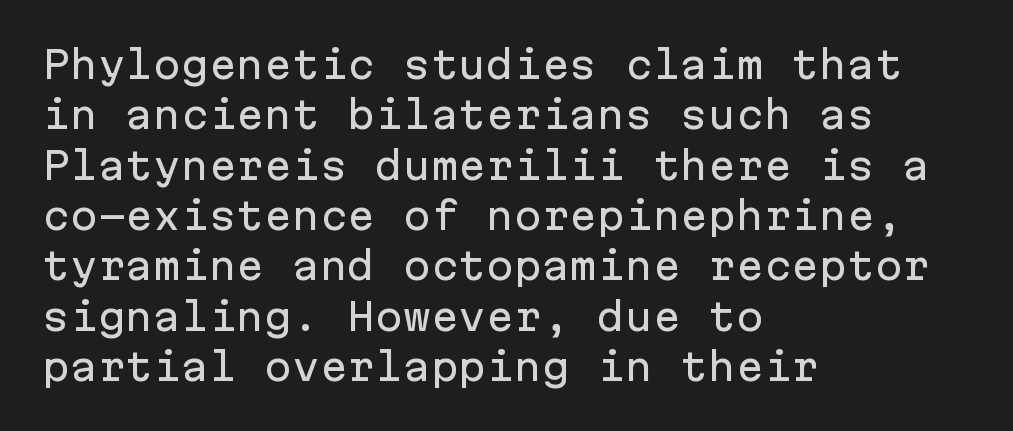
Q: Is the text italic (slanted)? A: No, it is upright.
Q: Is the typeface a serif or a sans-serif typeface? A: Sans-serif.
Q: Is the text underlined? A: No.
Q: How is the paragraph aligned? A: Left-aligned.
Q: Is the spacing between letters normal or unusually wide? A: Normal.
Q: Is the spacing between lines tight, normal or loose? A: Normal.
Q: Width (condensed, normal, or wide)? A: Normal.
Q: Stroke contrast? A: Low.
Q: x-height? A: Medium.
Q: Monospaced? A: Yes.
